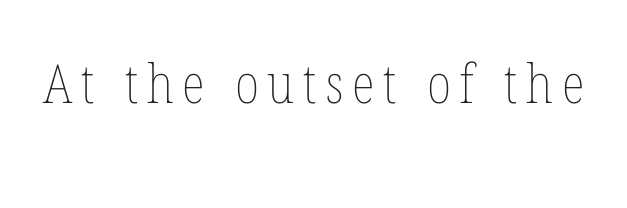
Q: Is the text bold? A: No.
Q: Is the text italic (slanted)? A: No, it is upright.
Q: Is the text underlined? A: No.
Q: Width (condensed, normal, or wide)? A: Condensed.
Q: Stroke contrast? A: Low.
Q: x-height? A: Medium.
Q: Monospaced? A: No.
